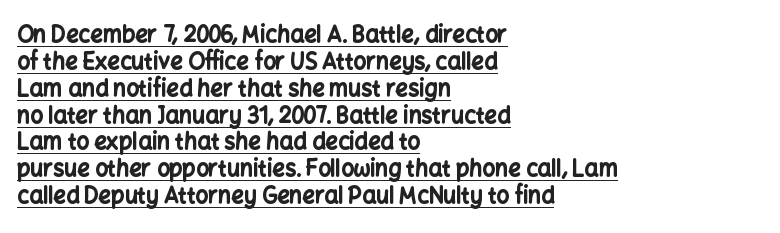
{"italic": "no", "bold": "yes", "underline": "yes", "align": "left", "line_spacing_ratio": 1.22, "letter_spacing": "normal", "letter_spacing_em": 0.0, "glyph_px": 22}
